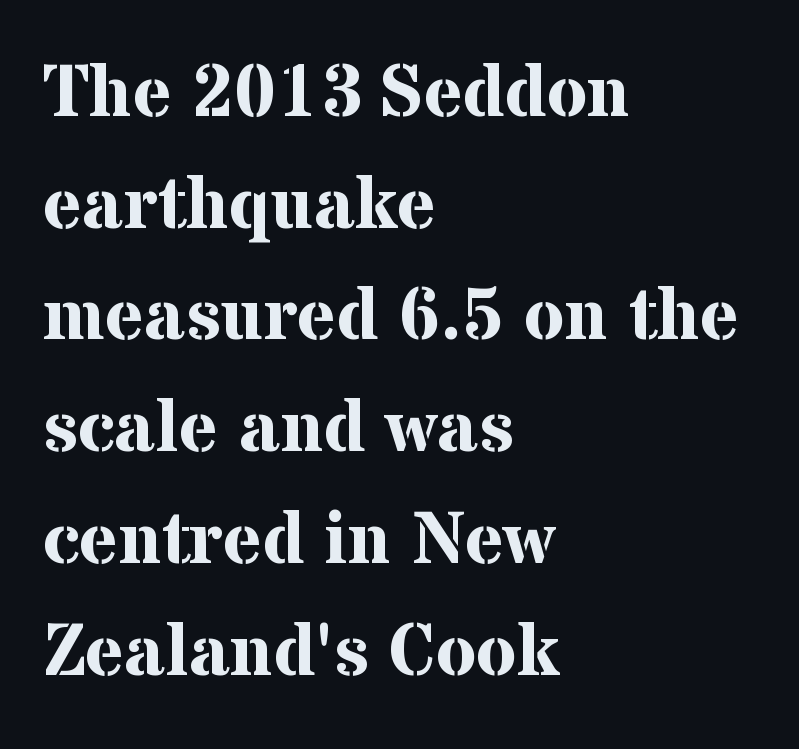
The image shows 74 px bold serif type, upright; set left-aligned, normal line spacing (1.51x), normal letter spacing, not underlined; medium stroke contrast and a medium x-height.
